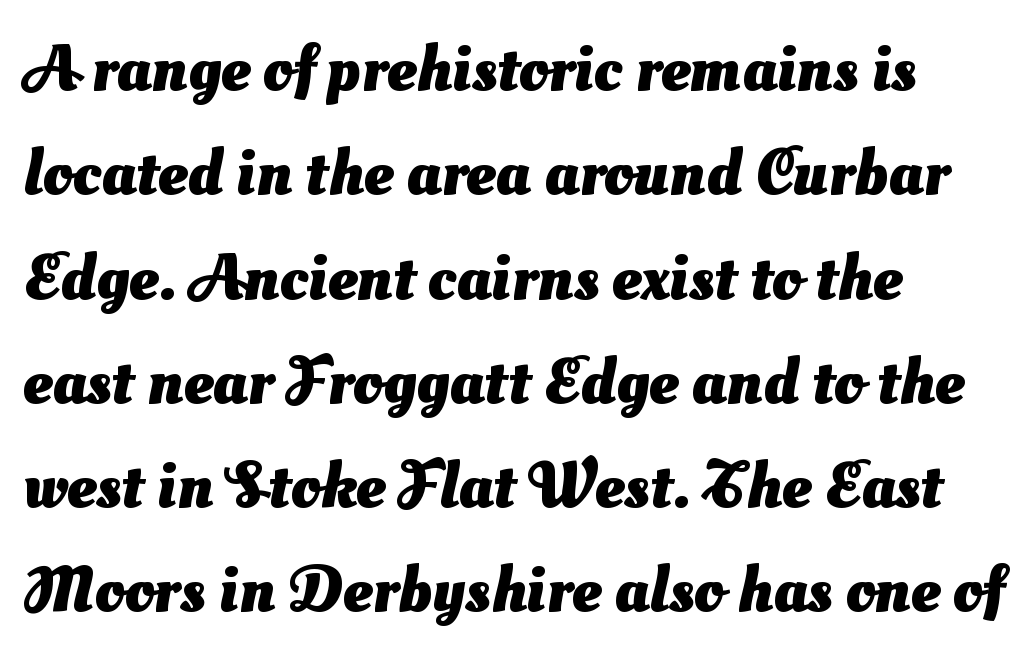
Q: Is the text bold? A: Yes.
Q: Is the typeface a serif or a sans-serif typeface? A: Sans-serif.
Q: Is the text underlined? A: No.
Q: How is the paragraph aligned? A: Left-aligned.
Q: Is the spacing between letters normal or unusually wide? A: Normal.
Q: Is the spacing between lines tight, normal or loose? A: Normal.
Q: Width (condensed, normal, or wide)? A: Normal.
Q: Stroke contrast? A: Medium.
Q: x-height? A: Small.
Q: Monospaced? A: No.
